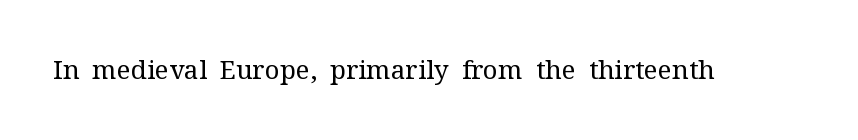
The image shows 26 px text type, upright; set normal letter spacing, not underlined.
